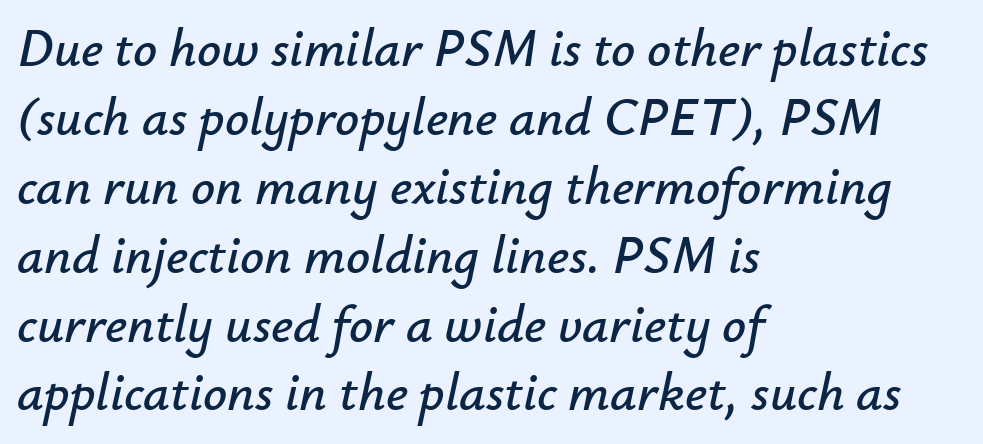
Honestly, the row spacing looks completely unremarkable. Is this a fixed-width face? No — the glyphs have proportional, varying widths. Students, note that the glyphs here touch the page at normal intervals. Letters rest on an invisible, unmarked baseline. Compared with a centered layout, this one pins lines to the left instead. This is oblique type, the kind used for emphasis or titles.
